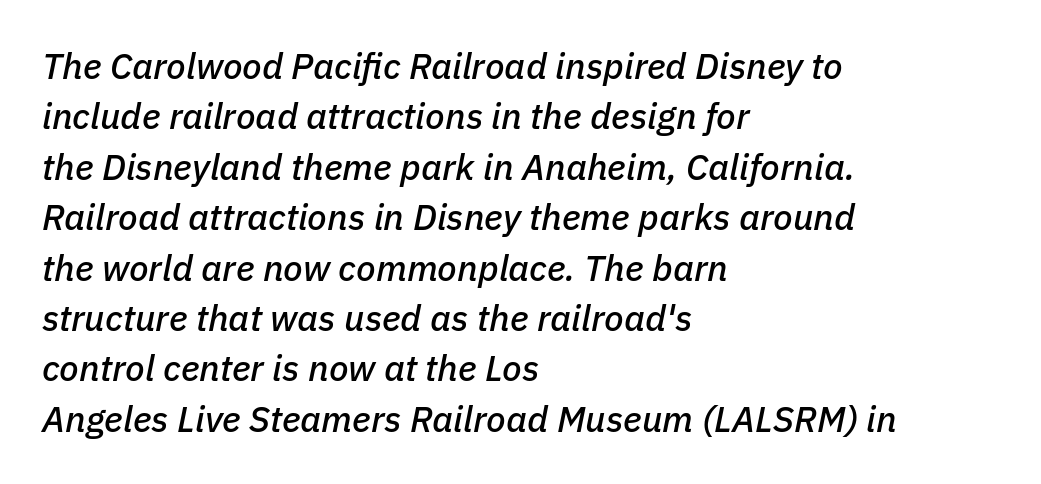
The foot of each line stays bare and open. Varying glyph widths throughout — classic text-font behaviour. Short note: letters normally spaced. How would I describe the line gaps? Plain and ordinary. These lines are set flush left with a ragged right edge. Is the type slanted? Yes — the strokes lean at a clear angle.
